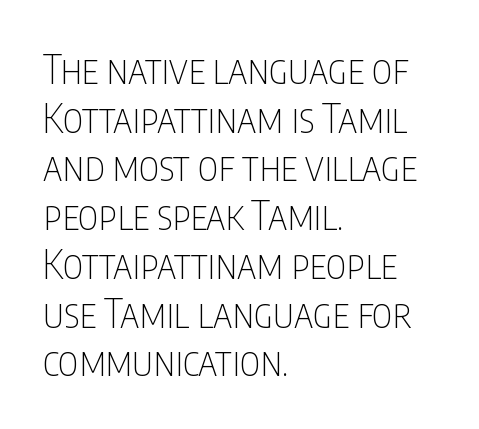
Quick note: not italic, upright. Counters stay open thanks to moderate or lighter strokes. Any mark beneath the type? The region is blank. Varying glyph widths throughout — classic text-font behaviour. Teacher's note: observe the even left margin — that is flush-left alignment.
